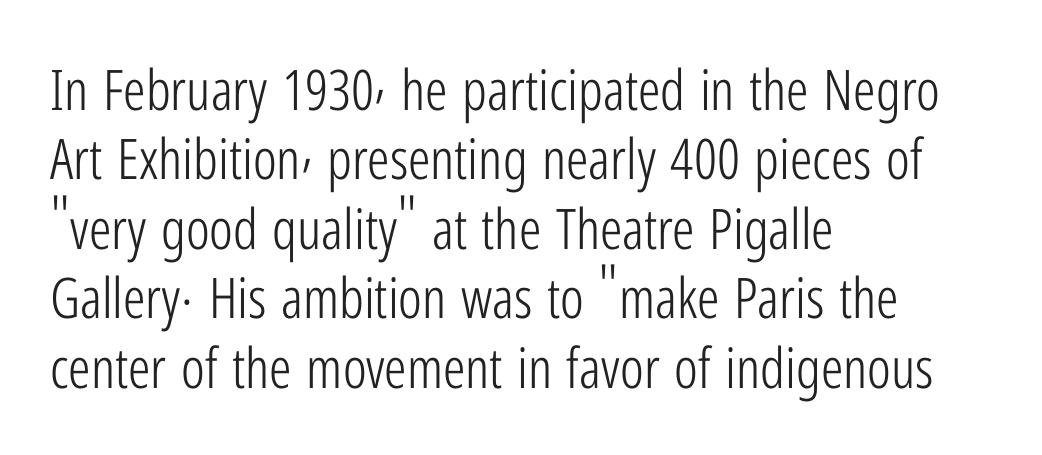
Line beginnings align vertically; line endings do not. In terms of letterform style, serifs are entirely absent. Here the designer chose a conventional face with non-uniform glyph widths. Letters rest on an invisible, unmarked baseline.
